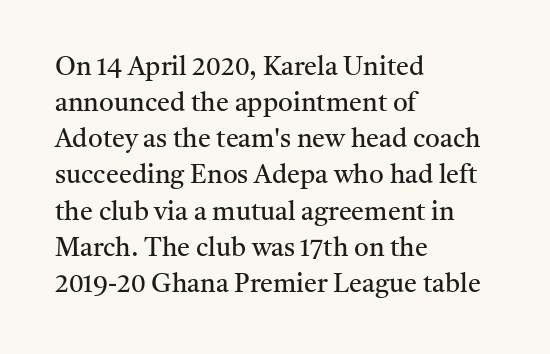
{"italic": "no", "bold": "no", "underline": "no", "align": "left", "line_spacing": "normal", "line_spacing_ratio": 1.39, "letter_spacing": "normal", "letter_spacing_em": 0.0, "glyph_px": 26}
